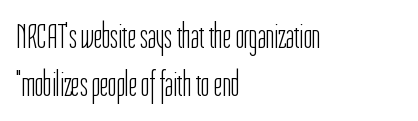
Q: Is the text bold? A: No.
Q: Is the text italic (slanted)? A: No, it is upright.
Q: Is the typeface a serif or a sans-serif typeface? A: Sans-serif.
Q: Is the text underlined? A: No.
Q: How is the paragraph aligned? A: Left-aligned.
Q: Is the spacing between letters normal or unusually wide? A: Normal.
Q: Is the spacing between lines tight, normal or loose? A: Normal.
Q: Width (condensed, normal, or wide)? A: Condensed.
Q: Stroke contrast? A: Low.
Q: x-height? A: Medium.
Q: Monospaced? A: No.
